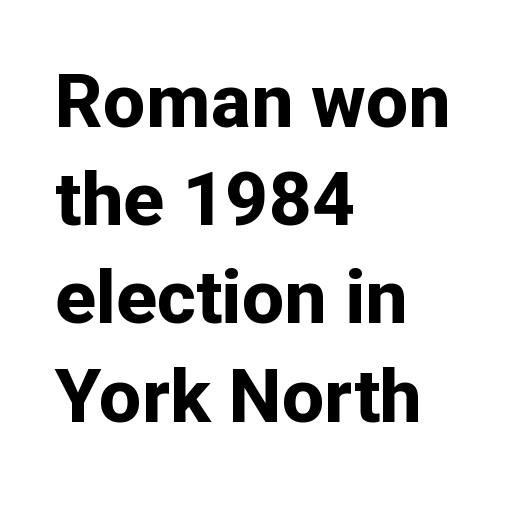
Q: Is the text bold? A: Yes.
Q: Is the text italic (slanted)? A: No, it is upright.
Q: Is the typeface a serif or a sans-serif typeface? A: Sans-serif.
Q: Is the text underlined? A: No.
Q: How is the paragraph aligned? A: Left-aligned.
Q: Is the spacing between letters normal or unusually wide? A: Normal.
Q: Is the spacing between lines tight, normal or loose? A: Normal.
Q: Width (condensed, normal, or wide)? A: Normal.
Q: Stroke contrast? A: Low.
Q: x-height? A: Medium.
Q: Monospaced? A: No.
